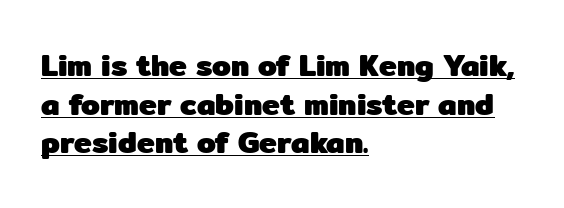
The rendering uses natural spacing where letterforms have individual widths. One glance says typical: line gaps are just what's usual. How heavy is the stroke? Heavy — this is a bold. Compared with typical body copy, the letter spacing here is the same. Students, observe the line beneath the letters — that is underlining.
